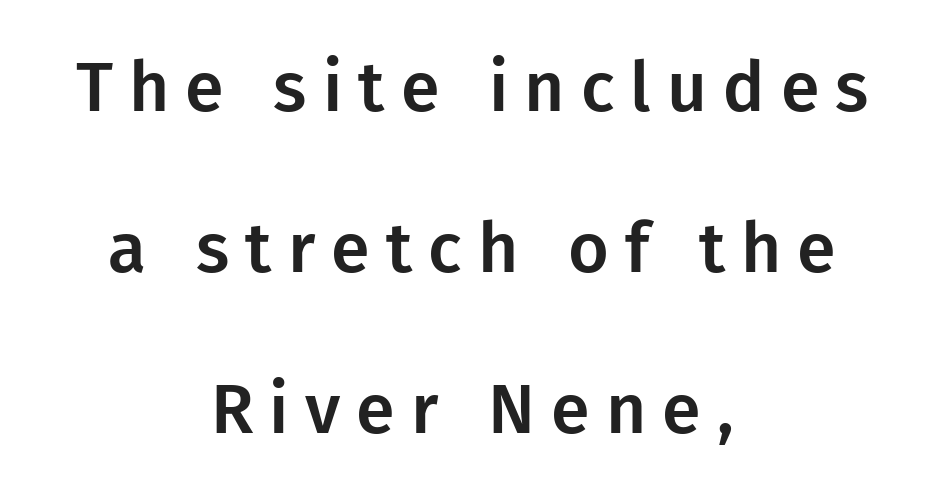
Q: Is the text italic (slanted)? A: No, it is upright.
Q: Is the typeface a serif or a sans-serif typeface? A: Sans-serif.
Q: Is the text underlined? A: No.
Q: How is the paragraph aligned? A: Centered.
Q: Is the spacing between letters normal or unusually wide? A: Unusually wide.
Q: Is the spacing between lines tight, normal or loose? A: Loose.
Q: Width (condensed, normal, or wide)? A: Normal.
Q: Stroke contrast? A: Low.
Q: x-height? A: Medium.
Q: Monospaced? A: No.
